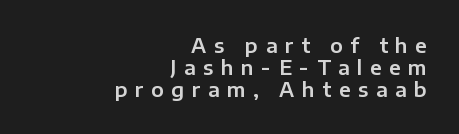
The image shows 20 px text type, upright; set right-aligned, tight line spacing (1.09x), unusually wide letter spacing (+0.38 em), not underlined.
